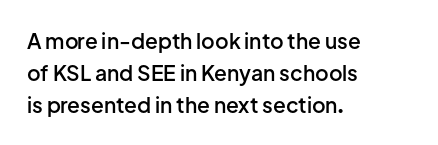
The image shows 21 px text type, upright; set left-aligned, normal line spacing (1.52x), normal letter spacing, not underlined.
